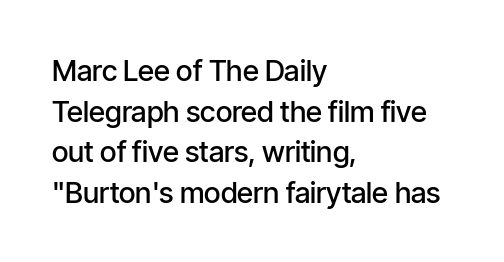
The image shows 29 px semibold, condensed sans-serif type, upright; set left-aligned, normal line spacing (1.4x), normal letter spacing, not underlined; low stroke contrast and a medium x-height.
